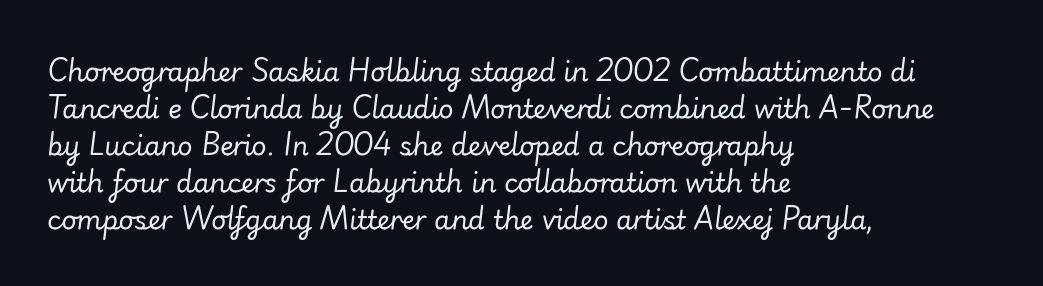
Q: Is the text bold? A: No.
Q: Is the text italic (slanted)? A: Yes, it leans right by about 7 degrees.
Q: Is the text underlined? A: No.
Q: How is the paragraph aligned? A: Left-aligned.
Q: Is the spacing between letters normal or unusually wide? A: Normal.
Q: Is the spacing between lines tight, normal or loose? A: Normal.
